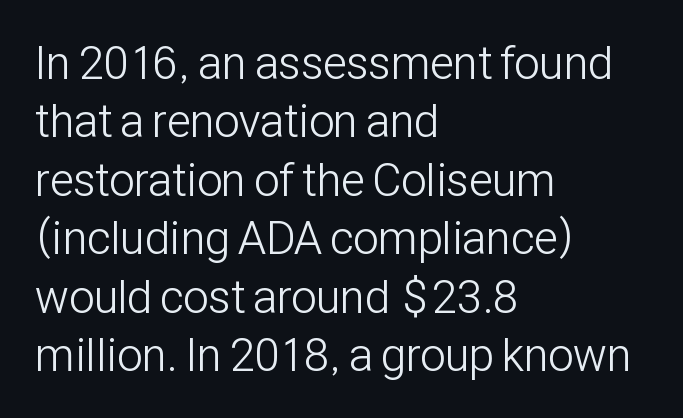
The image shows 46 px light, condensed sans-serif type, upright; set left-aligned, normal line spacing (1.27x), normal letter spacing, not underlined; low stroke contrast and a medium x-height.
